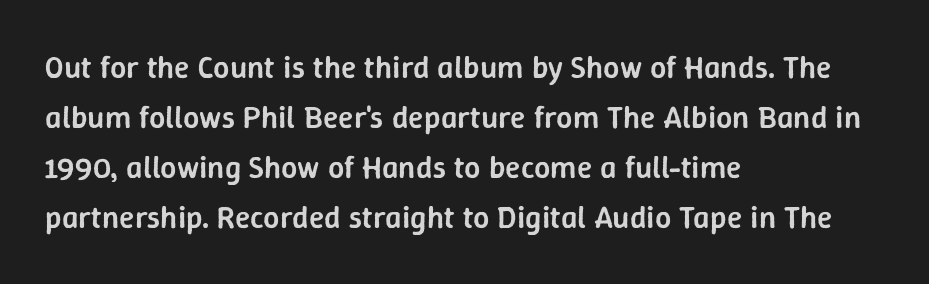
{"serif": "no", "italic": "no", "bold": "semi", "weight": "semibold", "width": "normal", "stroke_contrast": "low", "x_height": "medium", "monospaced": "no", "underline": "no", "align": "left", "line_spacing": "normal", "line_spacing_ratio": 1.56, "letter_spacing": "normal", "letter_spacing_em": 0.0, "glyph_px": 32}
